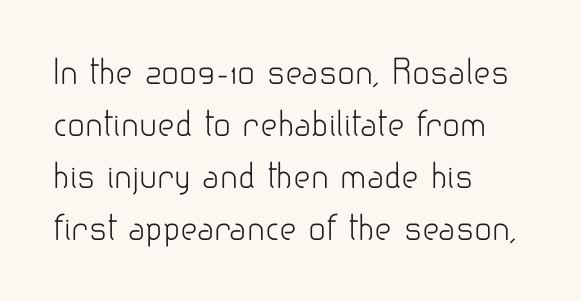
No extra ink here — the face is not bold. You can tell from the bare stems that sans-serif type was used. The typography opts for an upright posture over an oblique one. Tracking here is standard; glyphs follow each other at the usual distance. The space directly below the letters is spotless. The rendering anchors every line to the left-hand side.
